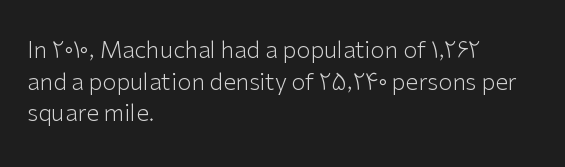
The strokes are not fattened; the text isn't bold. Beneath every word, the page is bare. Every row of glyphs begins at an identical x-position on the left. In terms of posture, this sample is upright.
